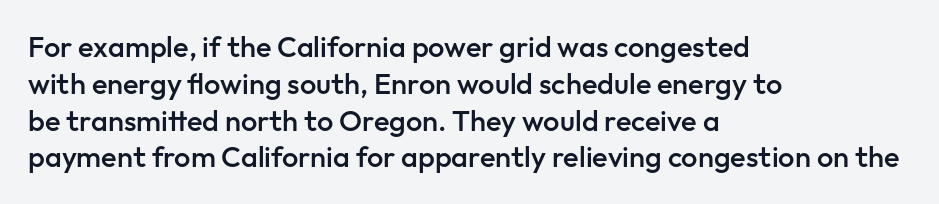
{"serif": "no", "italic": "no", "bold": "semi", "weight": "semibold", "width": "normal", "stroke_contrast": "low", "x_height": "medium", "monospaced": "no", "underline": "no", "align": "left", "line_spacing": "normal", "line_spacing_ratio": 1.27, "letter_spacing": "normal", "letter_spacing_em": 0.0, "glyph_px": 29}
